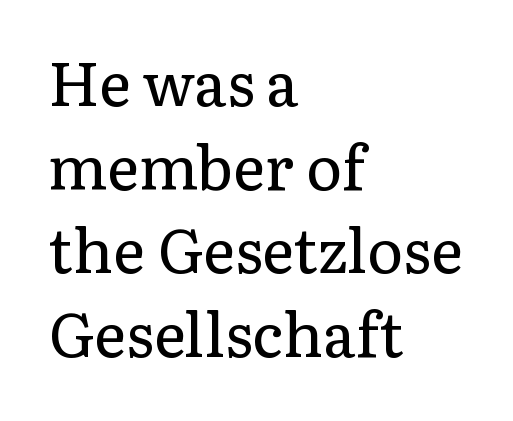
The letters advance in unequal steps, a hallmark of proportional type. No word sits above an underline. Teacher's note: observe the even left margin — that is flush-left alignment. Tracking here is standard; glyphs follow each other at the usual distance.
